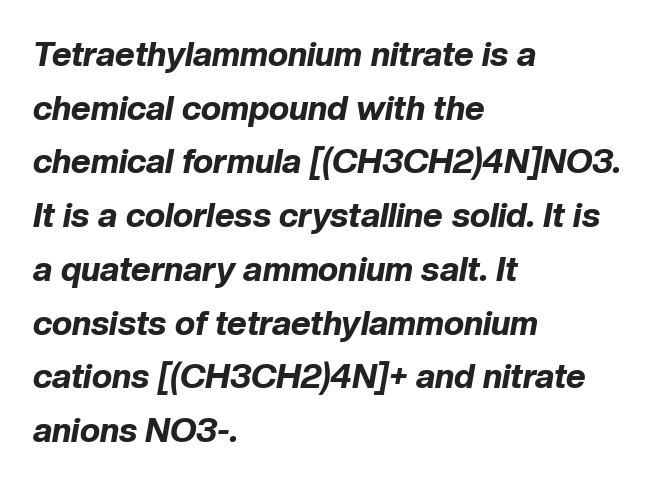
Visually the block forms a straight wall on the left and a jagged coastline on the right. Thick stems and heavy bowls — unmistakably bold. Letter spacing: default. The passage shown stacks its lines at a standard gap. Do the characters align in a grid? No, the font is proportional. Only glyphs here, with clear space below each row.
